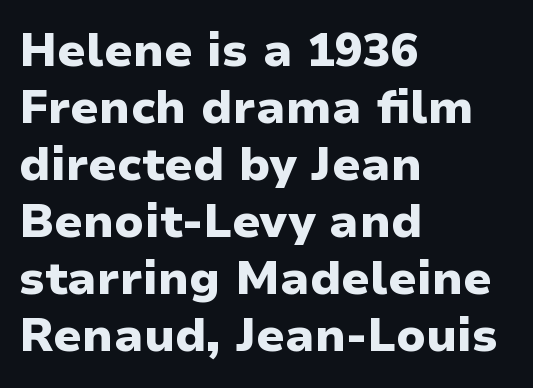
The image shows 46 px heavy sans-serif type, upright; set left-aligned, line spacing 1.24x, normal letter spacing, not underlined; low stroke contrast and a medium x-height.
